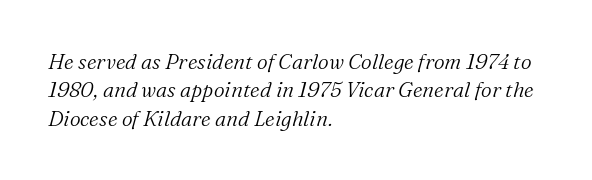
The image shows 21 px text type, italic (leaning right); set left-aligned, normal line spacing (1.35x), normal letter spacing, not underlined.
